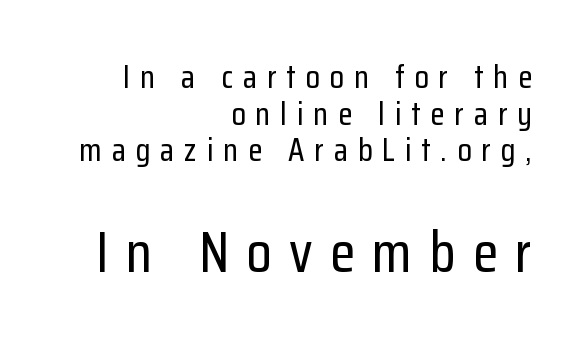
Q: Is the text italic (slanted)? A: No, it is upright.
Q: Is the typeface a serif or a sans-serif typeface? A: Sans-serif.
Q: Is the text underlined? A: No.
Q: How is the paragraph aligned? A: Right-aligned.
Q: Is the spacing between letters normal or unusually wide? A: Unusually wide.
Q: Is the spacing between lines tight, normal or loose? A: Tight.
Q: Which block of text is set in a larger size, the first (top) or the second (bottom)? A: The second (bottom) one.
Q: Width (condensed, normal, or wide)? A: Condensed.
Q: Stroke contrast? A: Low.
Q: x-height? A: Medium.
Q: Monospaced? A: No.
